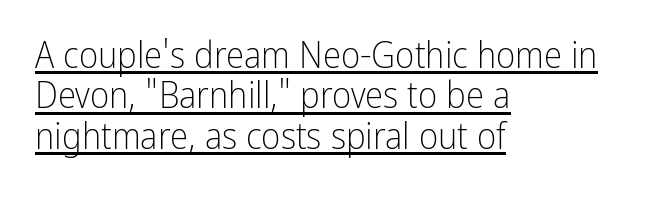
Q: Is the text bold? A: No.
Q: Is the text italic (slanted)? A: No, it is upright.
Q: Is the typeface a serif or a sans-serif typeface? A: Sans-serif.
Q: Is the text underlined? A: Yes.
Q: How is the paragraph aligned? A: Left-aligned.
Q: Is the spacing between letters normal or unusually wide? A: Normal.
Q: Is the spacing between lines tight, normal or loose? A: Tight.
Q: Width (condensed, normal, or wide)? A: Condensed.
Q: Stroke contrast? A: Low.
Q: x-height? A: Medium.
Q: Monospaced? A: No.
